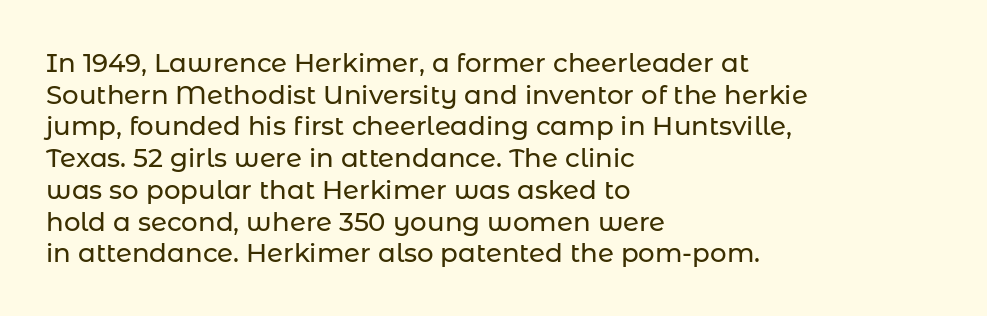
{"italic": "no", "underline": "no", "align": "left", "line_spacing_ratio": 1.22, "letter_spacing": "normal", "letter_spacing_em": 0.0, "glyph_px": 26}
